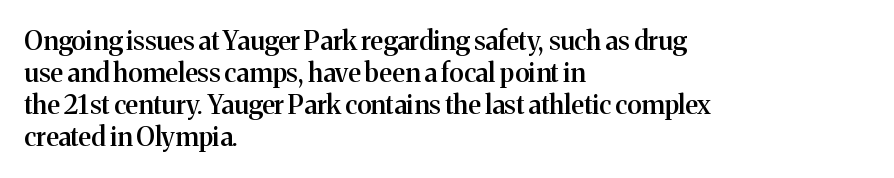
Each row of text sits above clean, open space. In CSS terms this would be text-align: left. Is the type bold? Partly — it's a semibold, heavier than regular but not fully bold. The font's upright variant was chosen for this text. Nothing unusual about the tracking: characters are spaced as the font intends.
